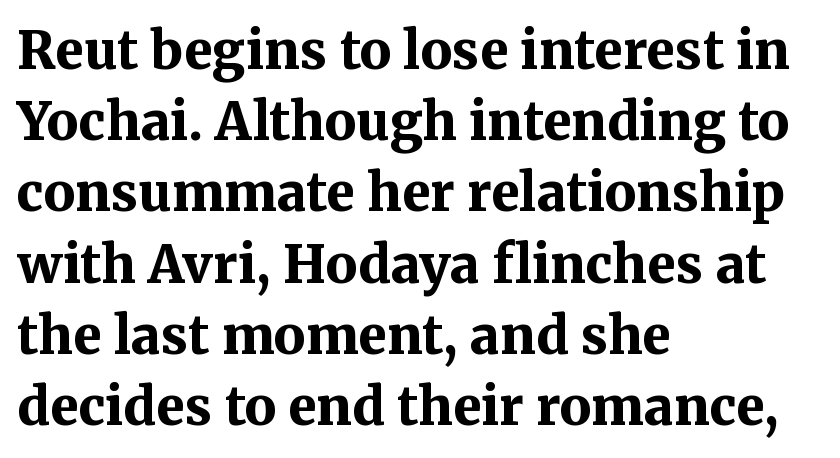
Old-style or modern, the face here clearly has serifs. The space beneath each line is pristine and unruled. The passage shown has conventional tracking throughout. Upright lettering throughout. Varying glyph widths throughout — classic text-font behaviour. The text block is weighted toward the left margin, trailing off unevenly rightward.
